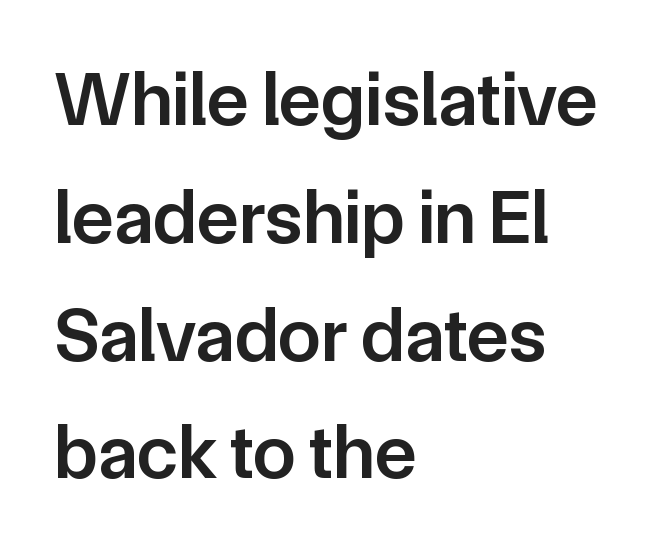
The image shows 77 px semibold sans-serif type, upright; set left-aligned, normal line spacing (1.53x), normal letter spacing, not underlined; low stroke contrast and a medium x-height.
